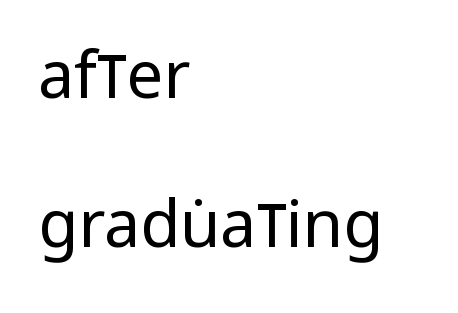
Q: Is the text bold? A: No.
Q: Is the text italic (slanted)? A: No, it is upright.
Q: Is the typeface a serif or a sans-serif typeface? A: Sans-serif.
Q: Is the text underlined? A: No.
Q: How is the paragraph aligned? A: Left-aligned.
Q: Is the spacing between letters normal or unusually wide? A: Normal.
Q: Is the spacing between lines tight, normal or loose? A: Loose.
Q: Width (condensed, normal, or wide)? A: Condensed.
Q: Stroke contrast? A: Low.
Q: x-height? A: Large.
Q: Monospaced? A: No.
